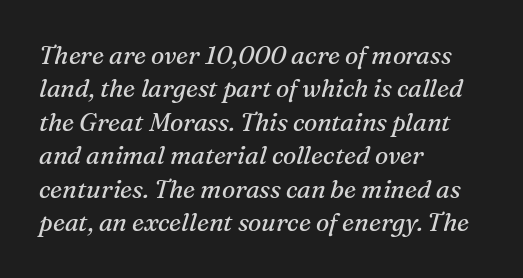
How would I describe the line gaps? Plain and ordinary. This is not heavy type; no bold has been used. The whole block is typeset with a tilt. The glyphs are unaccompanied by any horizontal stroke below them. The compositor pushed each line to the left boundary. The face used here is rendered with its standard letterfit.
